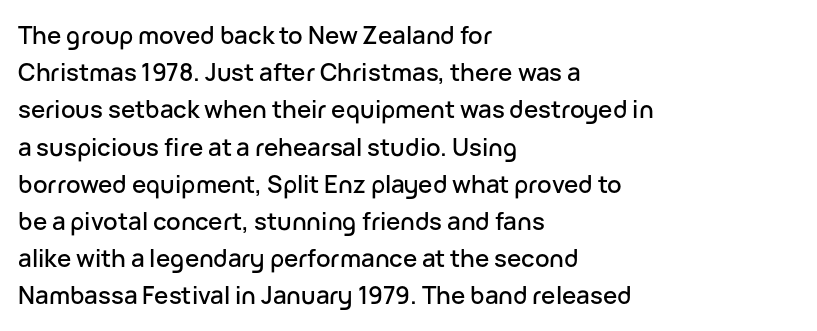
Interline gaps are of average width in this sample. The letters stand upright; this is a roman face. The face used here is rendered with its standard letterfit. Leftover space on each line is placed entirely after the last word. Beneath every word, the page is bare.
